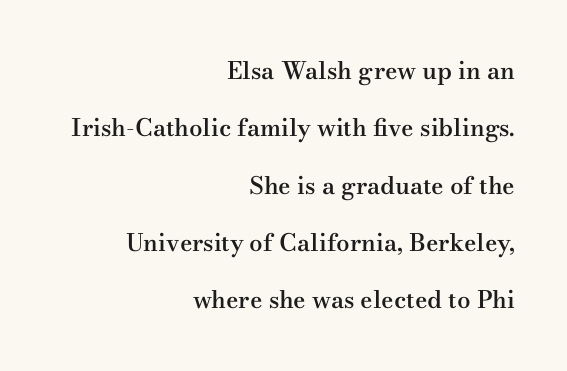
{"italic": "no", "bold": "semi", "underline": "no", "align": "right", "line_spacing": "loose", "line_spacing_ratio": 2.39, "letter_spacing": "normal", "letter_spacing_em": 0.0, "glyph_px": 24}
